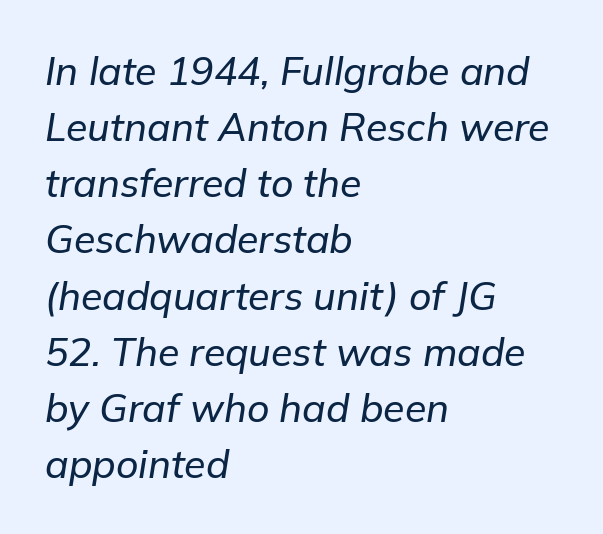
Q: Is the text italic (slanted)? A: Yes, it leans right by about 9 degrees.
Q: Is the text underlined? A: No.
Q: How is the paragraph aligned? A: Left-aligned.
Q: Is the spacing between letters normal or unusually wide? A: Normal.
Q: Is the spacing between lines tight, normal or loose? A: Normal.
Q: Width (condensed, normal, or wide)? A: Normal.
Q: Stroke contrast? A: Low.
Q: x-height? A: Medium.
Q: Monospaced? A: No.
